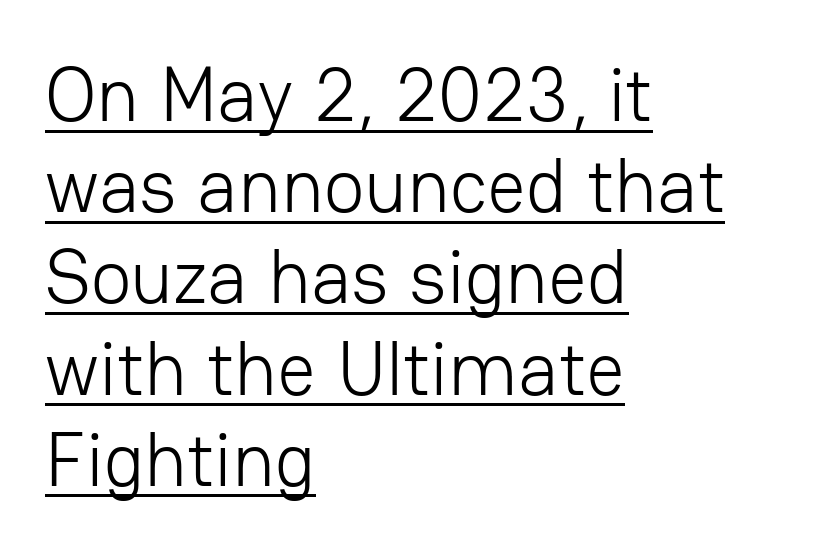
Q: Is the text bold? A: No.
Q: Is the text italic (slanted)? A: No, it is upright.
Q: Is the typeface a serif or a sans-serif typeface? A: Sans-serif.
Q: Is the text underlined? A: Yes.
Q: How is the paragraph aligned? A: Left-aligned.
Q: Is the spacing between letters normal or unusually wide? A: Normal.
Q: Width (condensed, normal, or wide)? A: Normal.
Q: Stroke contrast? A: Low.
Q: x-height? A: Medium.
Q: Monospaced? A: No.
